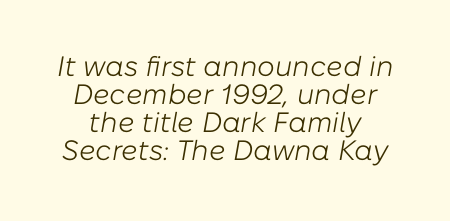
{"italic": "yes", "lean": "right", "slant_degrees": 10, "bold": "no", "weight": "light", "width": "normal", "stroke_contrast": "low", "x_height": "medium", "monospaced": "no", "underline": "no", "line_spacing": "tight", "line_spacing_ratio": 1.0, "letter_spacing": "normal", "letter_spacing_em": 0.0, "glyph_px": 28}
